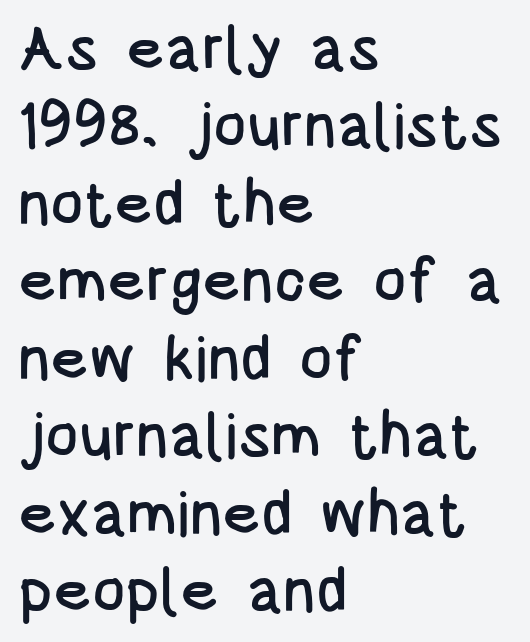
Q: Is the text italic (slanted)? A: No, it is upright.
Q: Is the typeface a serif or a sans-serif typeface? A: Sans-serif.
Q: Is the text underlined? A: No.
Q: How is the paragraph aligned? A: Left-aligned.
Q: Is the spacing between letters normal or unusually wide? A: Normal.
Q: Is the spacing between lines tight, normal or loose? A: Normal.
Q: Width (condensed, normal, or wide)? A: Condensed.
Q: Stroke contrast? A: Low.
Q: x-height? A: Large.
Q: Monospaced? A: No.
